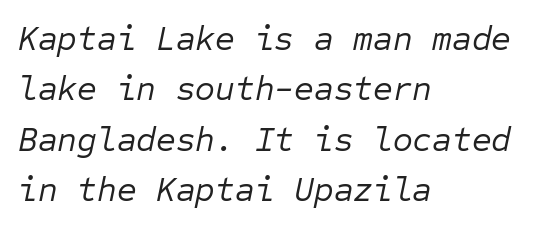
The image shows 34 px regular-weight type, italic (leaning right), monospaced; set left-aligned, normal line spacing (1.48x), normal letter spacing, not underlined; low stroke contrast and a medium x-height.
